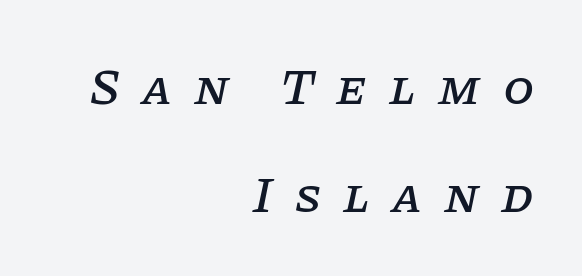
Q: Is the text italic (slanted)? A: Yes, it leans right by about 11 degrees.
Q: Is the typeface a serif or a sans-serif typeface? A: Serif.
Q: Is the text underlined? A: No.
Q: How is the paragraph aligned? A: Right-aligned.
Q: Is the spacing between letters normal or unusually wide? A: Unusually wide.
Q: Is the spacing between lines tight, normal or loose? A: Loose.
Q: Width (condensed, normal, or wide)? A: Normal.
Q: Stroke contrast? A: Low.
Q: x-height? A: Large.
Q: Monospaced? A: No.
